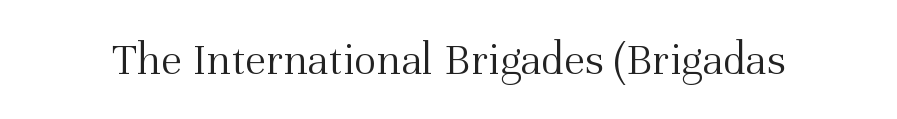
{"serif": "yes", "italic": "no", "bold": "no", "weight": "light", "width": "normal", "stroke_contrast": "medium", "x_height": "medium", "monospaced": "no", "underline": "no", "letter_spacing": "normal", "letter_spacing_em": 0.0, "glyph_px": 47}
